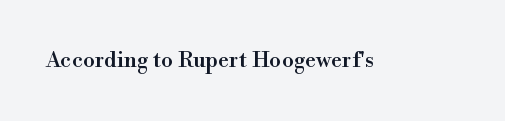
Q: Is the text italic (slanted)? A: No, it is upright.
Q: Is the text underlined? A: No.
Q: Is the spacing between letters normal or unusually wide? A: Normal.
